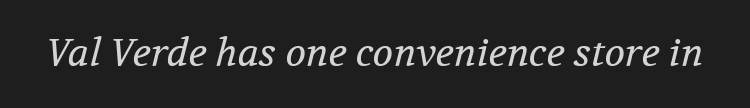
The image shows 38 px regular-weight serif type, italic (leaning right); set normal letter spacing, not underlined; medium stroke contrast and a medium x-height.
